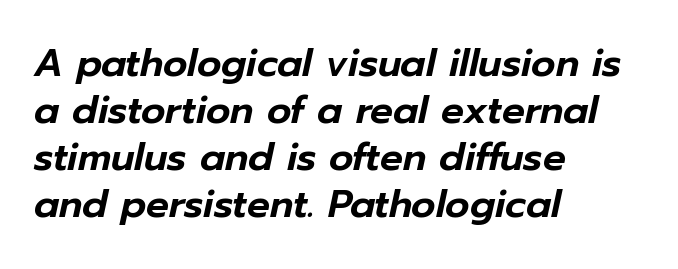
Q: Is the text italic (slanted)? A: Yes, it leans right by about 12 degrees.
Q: Is the text underlined? A: No.
Q: How is the paragraph aligned? A: Left-aligned.
Q: Is the spacing between letters normal or unusually wide? A: Normal.
Q: Width (condensed, normal, or wide)? A: Normal.
Q: Stroke contrast? A: Low.
Q: x-height? A: Medium.
Q: Monospaced? A: No.
